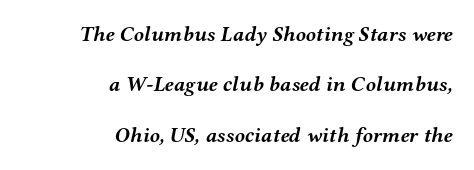
Q: Is the text bold? A: Yes.
Q: Is the text italic (slanted)? A: Yes, it leans right by about 12 degrees.
Q: Is the text underlined? A: No.
Q: How is the paragraph aligned? A: Right-aligned.
Q: Is the spacing between letters normal or unusually wide? A: Normal.
Q: Is the spacing between lines tight, normal or loose? A: Loose.
